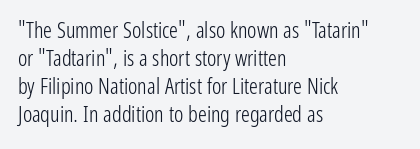
{"italic": "no", "bold": "no", "underline": "no", "align": "left", "line_spacing": "normal", "line_spacing_ratio": 1.27, "letter_spacing": "normal", "letter_spacing_em": 0.0, "glyph_px": 22}
